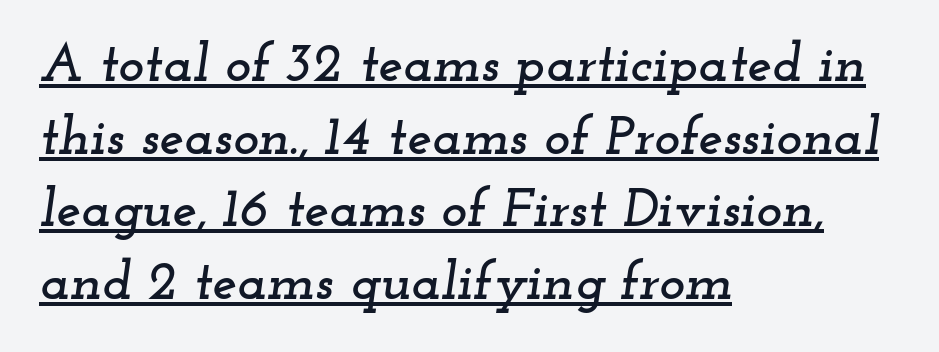
Short note: letters normally spaced. Note the varied advance widths — an 'i' is clearly narrower than an 'm'. The rendering applies a slant to the glyphs. These lines sit exactly where default settings would place them. Little horizontal feet cap the strokes, marking this as serif type. In CSS terms this would be text-align: left.
